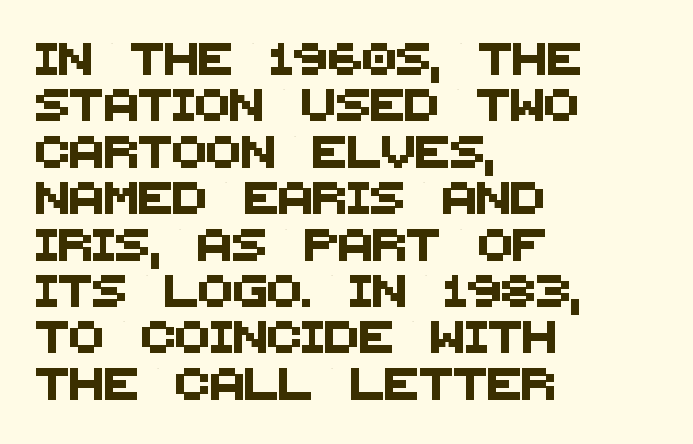
{"serif": "no", "width": "normal", "stroke_contrast": "medium", "x_height": "large", "monospaced": "no", "underline": "no", "align": "left", "line_spacing": "normal", "line_spacing_ratio": 1.45, "letter_spacing": "normal", "letter_spacing_em": 0.0, "glyph_px": 32}
